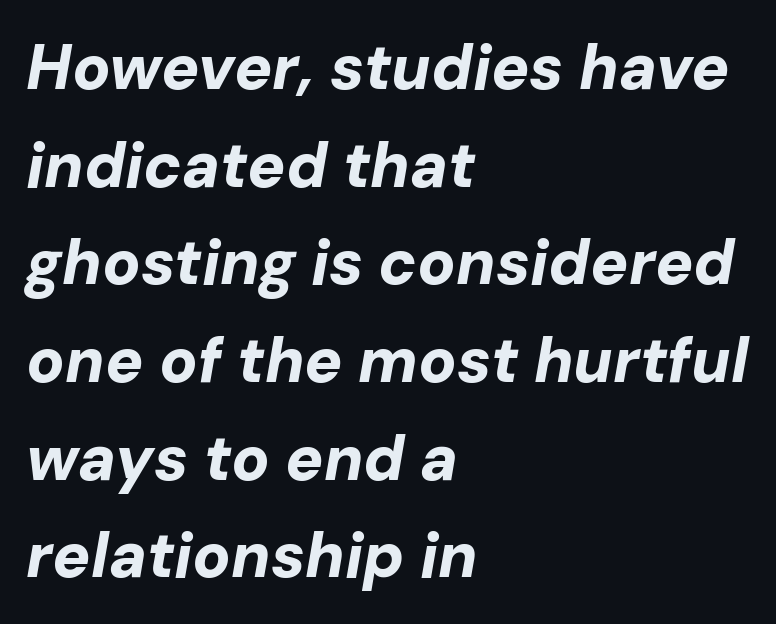
The image shows 63 px bold type, italic (leaning right); set left-aligned, normal line spacing (1.55x), normal letter spacing, not underlined; low stroke contrast and a medium x-height.
